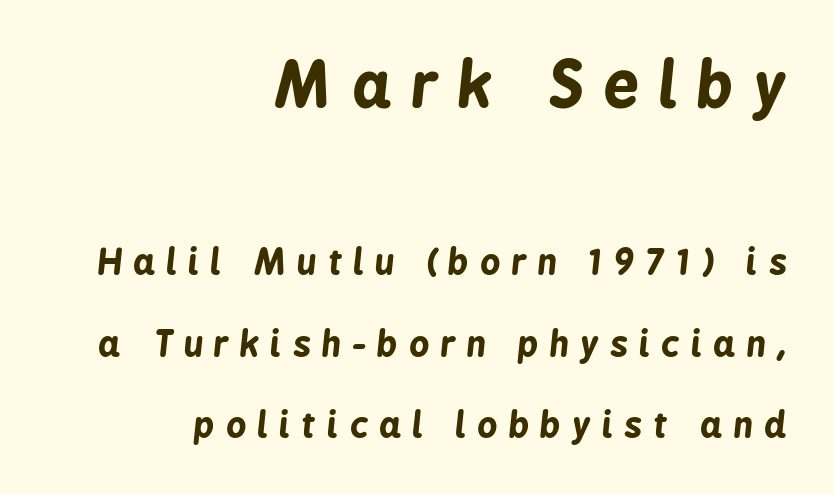
Characters are canted at an angle relative to the baseline's perpendicular. These lines stand farther apart than default settings would place them. Spacing between characters has been opened up far beyond the box default. Typographic density is high because the face is bold.
